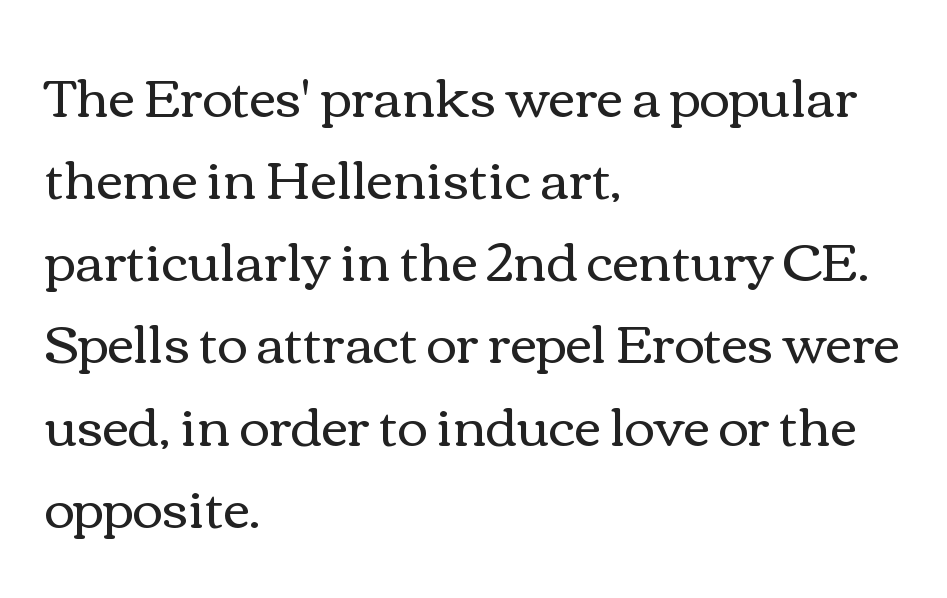
Q: Is the text bold? A: No.
Q: Is the text italic (slanted)? A: No, it is upright.
Q: Is the text underlined? A: No.
Q: How is the paragraph aligned? A: Left-aligned.
Q: Is the spacing between letters normal or unusually wide? A: Normal.
Q: Is the spacing between lines tight, normal or loose? A: Normal.
Q: Width (condensed, normal, or wide)? A: Wide.
Q: Stroke contrast? A: Medium.
Q: x-height? A: Medium.
Q: Monospaced? A: No.
